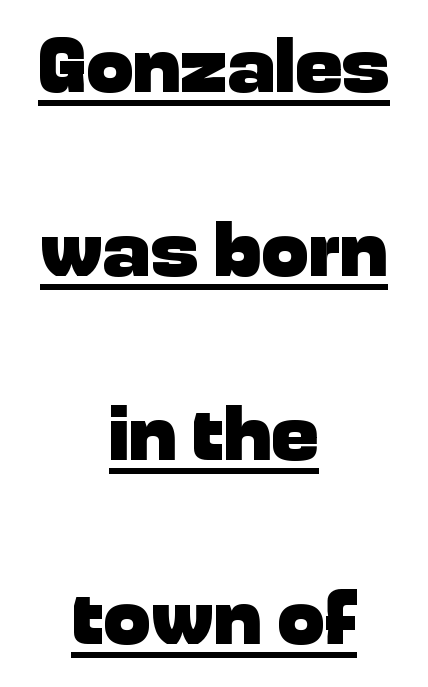
{"serif": "no", "italic": "no", "bold": "yes", "weight": "heavy", "width": "normal", "stroke_contrast": "low", "x_height": "medium", "monospaced": "no", "underline": "yes", "align": "center", "line_spacing": "loose", "line_spacing_ratio": 2.33, "letter_spacing": "normal", "letter_spacing_em": 0.0, "glyph_px": 79}
